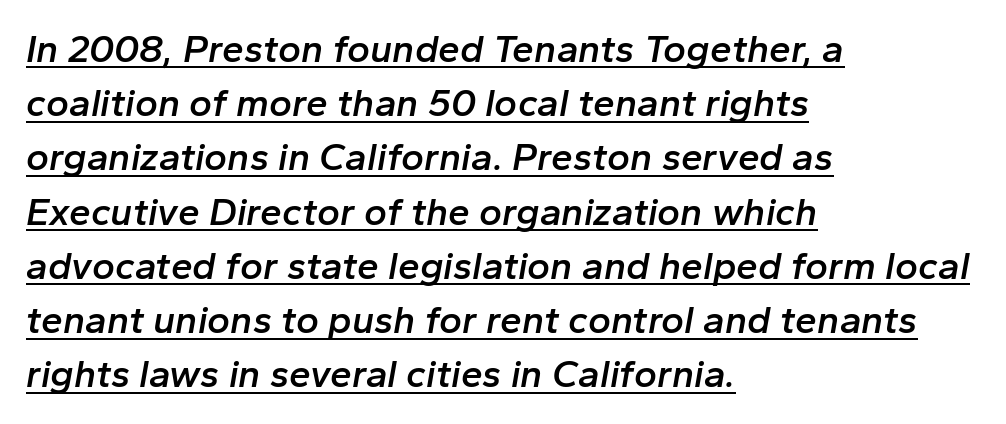
{"italic": "yes", "lean": "right", "slant_degrees": 10, "bold": "semi", "weight": "semibold", "width": "normal", "stroke_contrast": "low", "x_height": "medium", "monospaced": "no", "underline": "yes", "align": "left", "line_spacing": "normal", "line_spacing_ratio": 1.39, "letter_spacing": "normal", "letter_spacing_em": 0.0, "glyph_px": 39}
